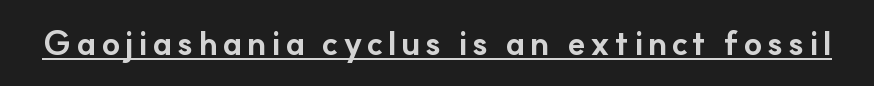
The image shows 33 px bold sans-serif type, upright; set underlined; low stroke contrast and a small x-height.
